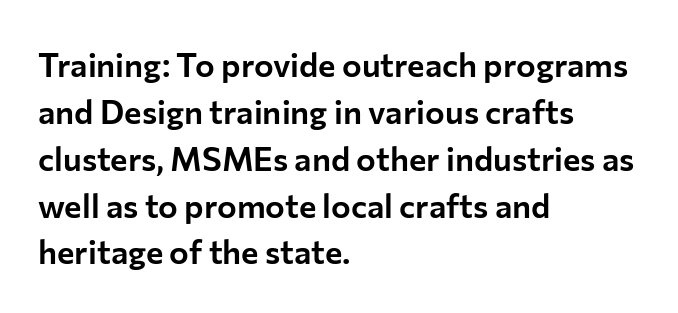
The baseline area is clear. Letterform terminals end flat and unadorned throughout the passage. The block of text has a typical density, with ordinary space between rows. Think of a printed novel: that variable character pitch is what you see here. In CSS terms this would be text-align: left. Ascenders rise straight up at ninety degrees.
